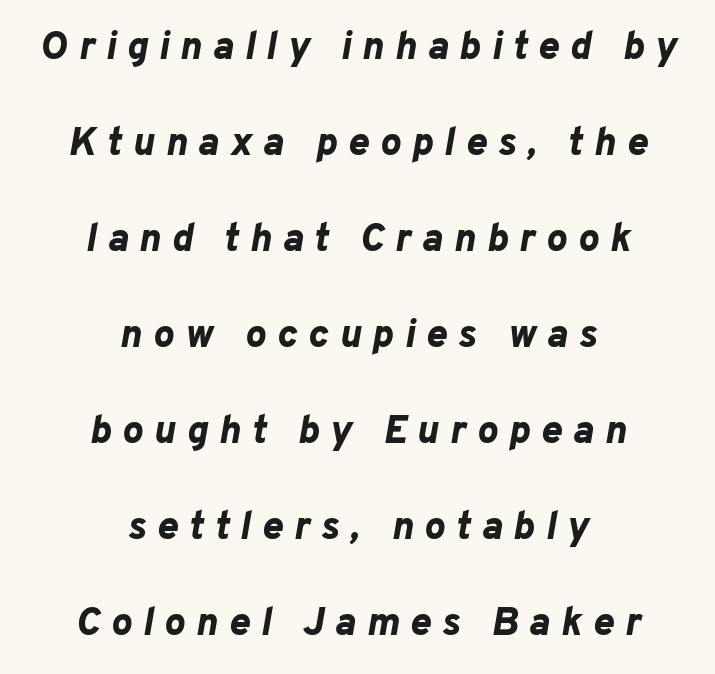
Q: Is the text bold? A: Yes.
Q: Is the text italic (slanted)? A: Yes, it leans right by about 10 degrees.
Q: Is the text underlined? A: No.
Q: How is the paragraph aligned? A: Centered.
Q: Is the spacing between letters normal or unusually wide? A: Unusually wide.
Q: Is the spacing between lines tight, normal or loose? A: Loose.
Q: Width (condensed, normal, or wide)? A: Normal.
Q: Stroke contrast? A: Low.
Q: x-height? A: Medium.
Q: Monospaced? A: No.
